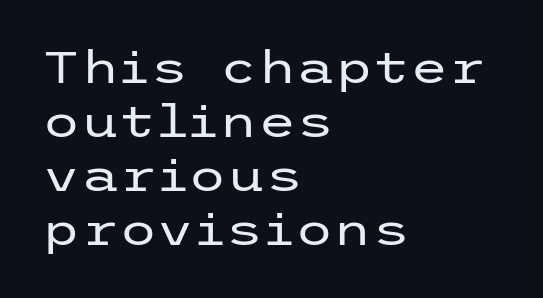
The image shows 44 px regular-weight, wide sans-serif type, upright; set left-aligned, line spacing 1.23x, normal letter spacing, not underlined; low stroke contrast and a medium x-height.
